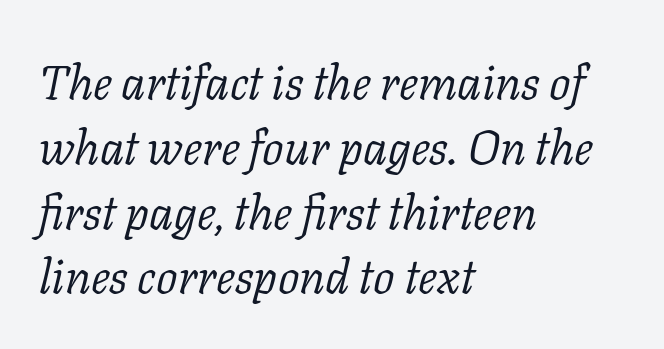
The glyphs in this specimen are seriffed. In terms of posture, this sample is oblique. Each letter keeps its own natural width here, so spacing adapts to shape. Normally led — the rows are evenly, conventionally spaced. Quick note: underline off.
